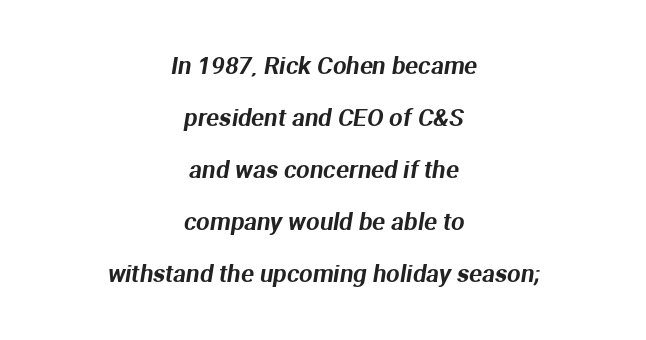
Q: Is the text underlined? A: No.
Q: How is the paragraph aligned? A: Centered.
Q: Is the spacing between letters normal or unusually wide? A: Normal.
Q: Is the spacing between lines tight, normal or loose? A: Loose.
